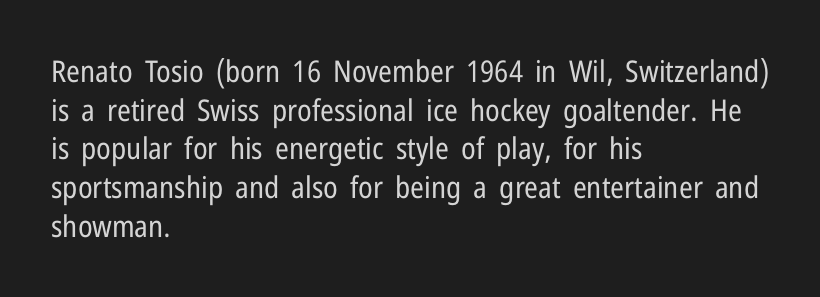
The image shows 30 px regular-weight, condensed sans-serif type, upright; set left-aligned, normal line spacing (1.29x), normal letter spacing, not underlined; low stroke contrast and a medium x-height.
